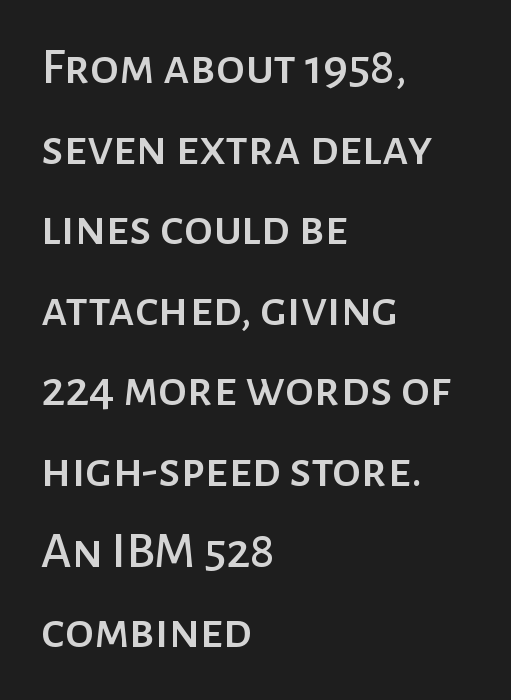
The image shows 52 px sans-serif type, upright; set left-aligned, normal line spacing (1.55x), normal letter spacing, not underlined; low stroke contrast and a medium x-height.
